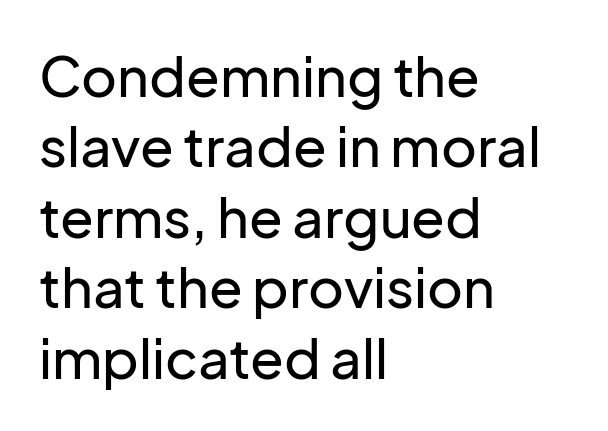
{"serif": "no", "italic": "no", "width": "normal", "stroke_contrast": "low", "x_height": "medium", "monospaced": "no", "underline": "no", "align": "left", "line_spacing": "normal", "line_spacing_ratio": 1.28, "letter_spacing": "normal", "letter_spacing_em": 0.0, "glyph_px": 55}
